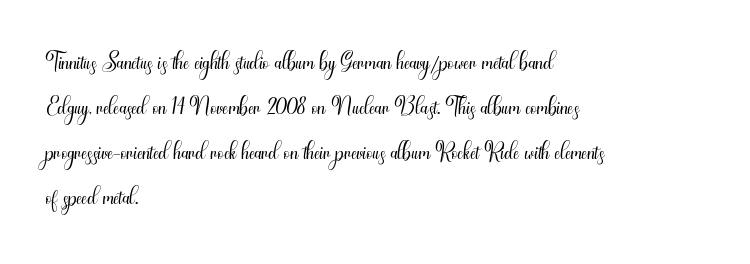
Q: Is the text bold? A: No.
Q: Is the text italic (slanted)? A: Yes.
Q: Is the typeface a serif or a sans-serif typeface? A: Sans-serif.
Q: Is the text underlined? A: No.
Q: How is the paragraph aligned? A: Left-aligned.
Q: Is the spacing between letters normal or unusually wide? A: Normal.
Q: Is the spacing between lines tight, normal or loose? A: Normal.
Q: Width (condensed, normal, or wide)? A: Condensed.
Q: Stroke contrast? A: Medium.
Q: x-height? A: Small.
Q: Monospaced? A: No.
